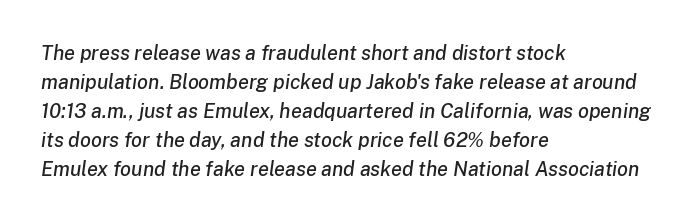
Q: Is the text italic (slanted)? A: Yes, it leans right by about 8 degrees.
Q: Is the text underlined? A: No.
Q: How is the paragraph aligned? A: Left-aligned.
Q: Is the spacing between letters normal or unusually wide? A: Normal.
Q: Is the spacing between lines tight, normal or loose? A: Normal.
